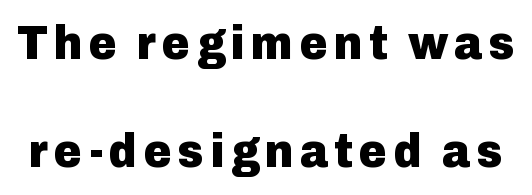
Each row of text sits above clean, open space. The face used here is a sans, in the tradition of grotesques and geometrics. How would I describe the line gaps? Wide and relaxed. Every character sits straight up, as roman type does. Each glyph is drawn with heavy, bold strokes.
